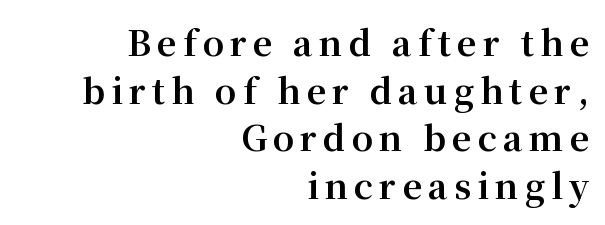
Q: Is the text bold? A: Yes.
Q: Is the text italic (slanted)? A: No, it is upright.
Q: Is the typeface a serif or a sans-serif typeface? A: Serif.
Q: Is the text underlined? A: No.
Q: How is the paragraph aligned? A: Right-aligned.
Q: Is the spacing between lines tight, normal or loose? A: Normal.
Q: Width (condensed, normal, or wide)? A: Normal.
Q: Stroke contrast? A: Medium.
Q: x-height? A: Medium.
Q: Monospaced? A: No.
